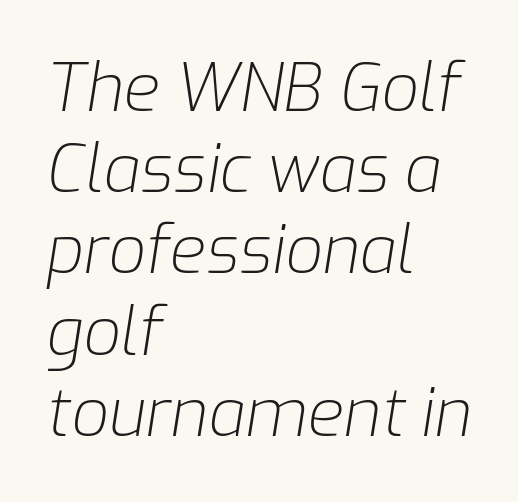
{"italic": "yes", "lean": "right", "slant_degrees": 9, "bold": "no", "weight": "light", "width": "normal", "stroke_contrast": "low", "x_height": "medium", "monospaced": "no", "underline": "no", "align": "left", "line_spacing_ratio": 1.23, "letter_spacing": "normal", "letter_spacing_em": 0.0, "glyph_px": 66}
